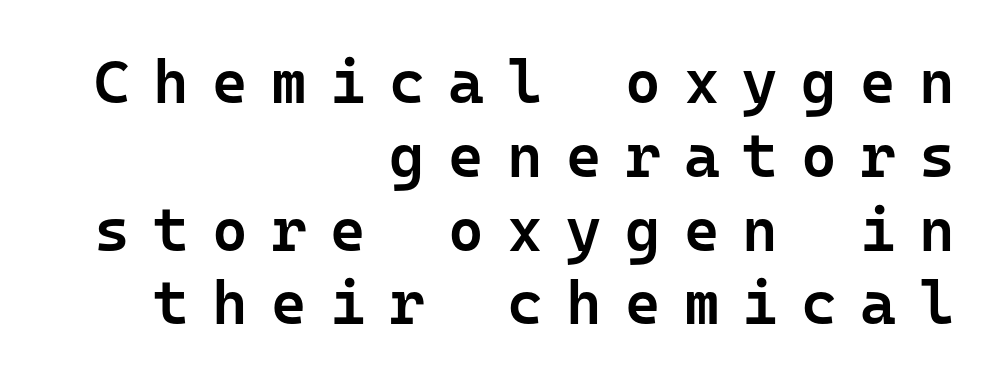
Q: Is the text bold? A: Semi-bold.
Q: Is the text italic (slanted)? A: No, it is upright.
Q: Is the typeface a serif or a sans-serif typeface? A: Sans-serif.
Q: Is the text underlined? A: No.
Q: How is the paragraph aligned? A: Right-aligned.
Q: Is the spacing between letters normal or unusually wide? A: Unusually wide.
Q: Width (condensed, normal, or wide)? A: Normal.
Q: Stroke contrast? A: Low.
Q: x-height? A: Medium.
Q: Monospaced? A: Yes.
